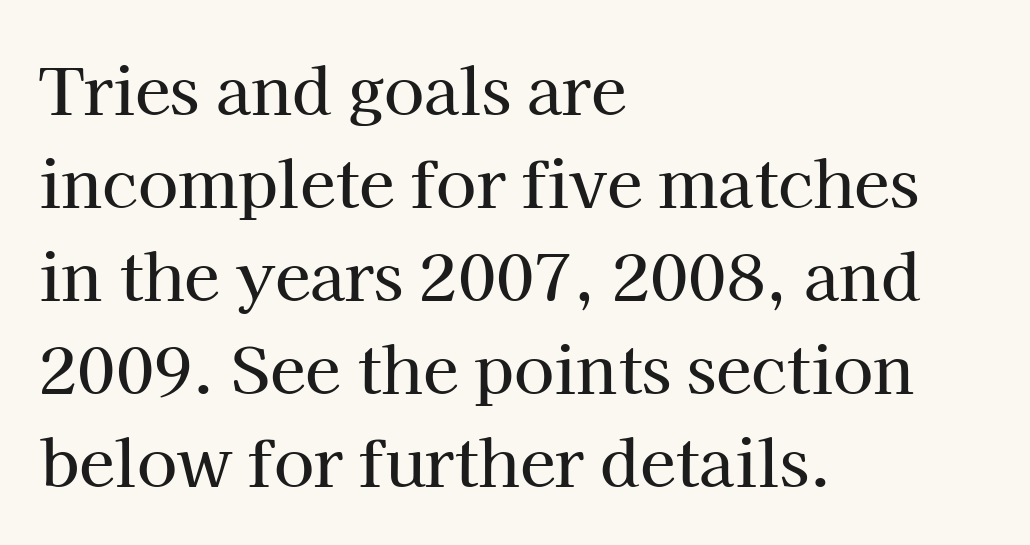
How are the letters spaced? Ordinarily, with no added tracking. Is there much room between lines? A standard amount, neither cramped nor airy. Looks like regular typesetting: each glyph gets only the width it needs. To sum up the face: it has serifs. Lines of text with bare space underneath. In CSS terms this would be text-align: left.
